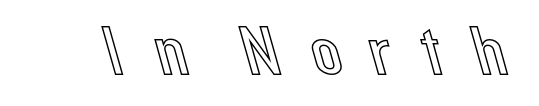
Q: Is the text italic (slanted)? A: Yes.
Q: Is the text underlined? A: No.
Q: Is the spacing between letters normal or unusually wide? A: Unusually wide.
Q: Width (condensed, normal, or wide)? A: Normal.
Q: x-height? A: Medium.
Q: Monospaced? A: No.
